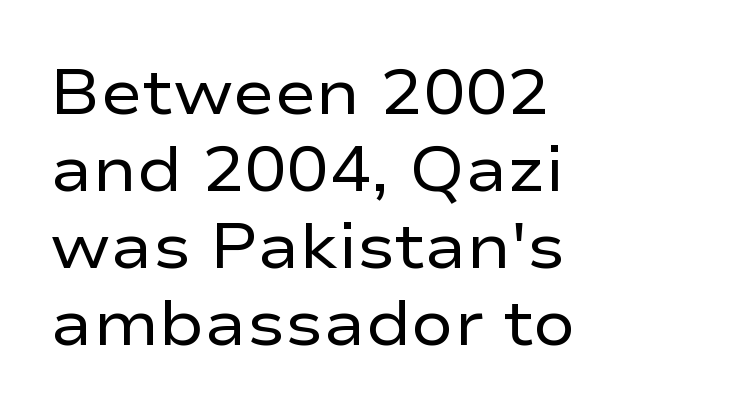
Q: Is the text bold? A: No.
Q: Is the text italic (slanted)? A: No, it is upright.
Q: Is the typeface a serif or a sans-serif typeface? A: Sans-serif.
Q: Is the text underlined? A: No.
Q: How is the paragraph aligned? A: Left-aligned.
Q: Is the spacing between letters normal or unusually wide? A: Normal.
Q: Width (condensed, normal, or wide)? A: Wide.
Q: Stroke contrast? A: Low.
Q: x-height? A: Medium.
Q: Monospaced? A: No.
